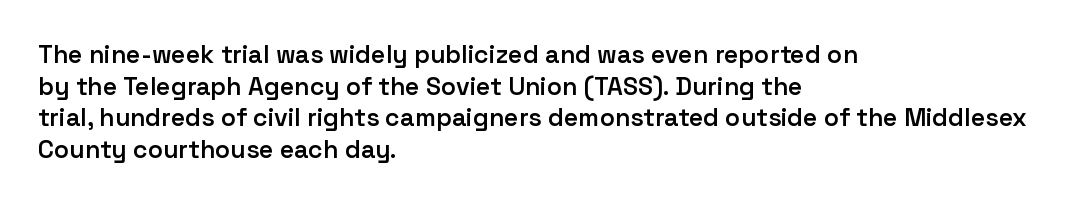
Q: Is the text bold? A: Semi-bold.
Q: Is the text italic (slanted)? A: No, it is upright.
Q: Is the text underlined? A: No.
Q: How is the paragraph aligned? A: Left-aligned.
Q: Is the spacing between letters normal or unusually wide? A: Normal.
Q: Is the spacing between lines tight, normal or loose? A: Normal.
